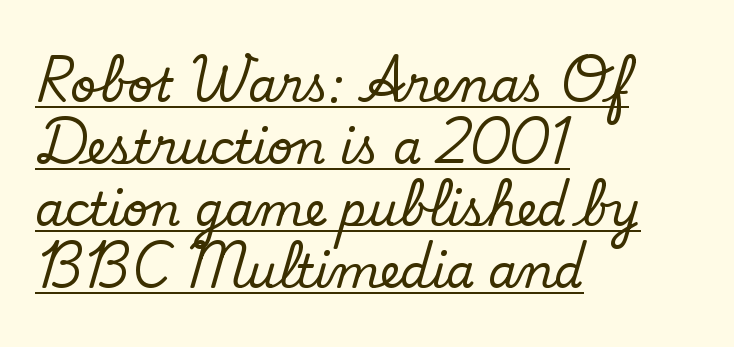
{"serif": "yes", "width": "normal", "stroke_contrast": "low", "x_height": "small", "monospaced": "no", "underline": "yes", "align": "left", "line_spacing": "normal", "line_spacing_ratio": 1.35, "letter_spacing": "normal", "letter_spacing_em": 0.0, "glyph_px": 46}
